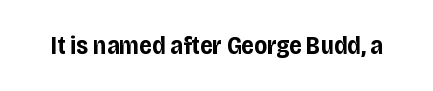
{"italic": "no", "bold": "yes", "underline": "no", "letter_spacing": "normal", "letter_spacing_em": 0.0, "glyph_px": 25}
